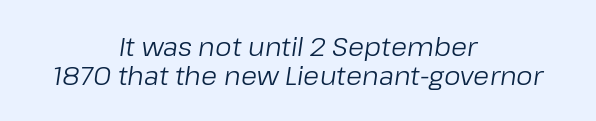
The image shows 26 px text type, italic (leaning right); set centered, tight line spacing (1.11x), normal letter spacing, not underlined.
